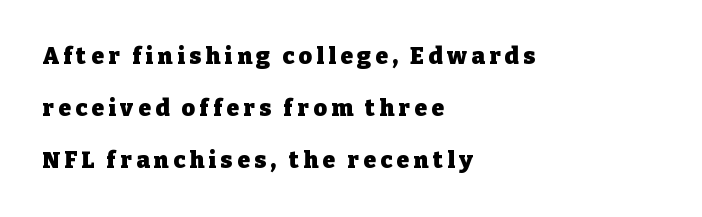
Q: Is the text bold? A: Yes.
Q: Is the text italic (slanted)? A: No, it is upright.
Q: Is the text underlined? A: No.
Q: How is the paragraph aligned? A: Left-aligned.
Q: Is the spacing between lines tight, normal or loose? A: Loose.
